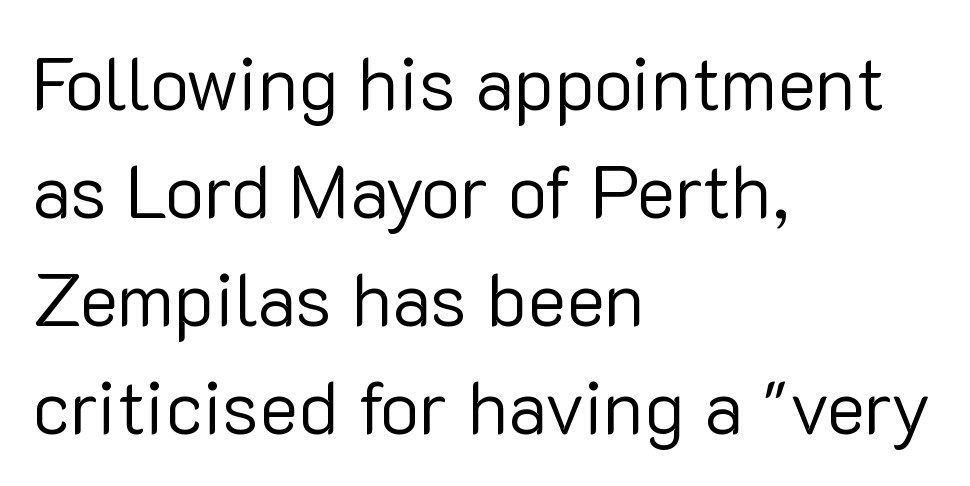
{"serif": "no", "italic": "no", "bold": "no", "weight": "regular", "width": "normal", "stroke_contrast": "low", "x_height": "medium", "monospaced": "no", "underline": "no", "align": "left", "line_spacing": "normal", "line_spacing_ratio": 1.46, "letter_spacing": "normal", "letter_spacing_em": 0.0, "glyph_px": 74}
